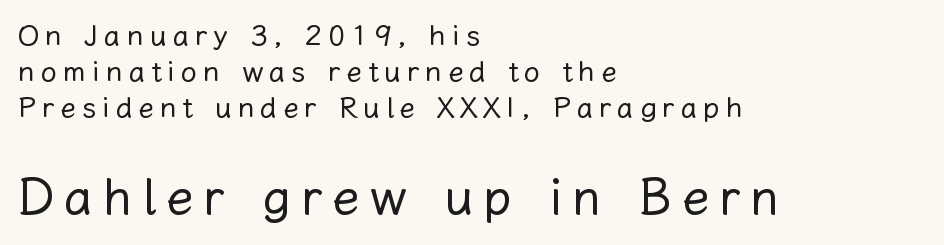
The image shows 50 px regular-weight type, upright; set left-aligned, normal line spacing (1.25x), unusually wide letter spacing (+0.2 em), not underlined; the second (bottom) block is 1.72x larger; low stroke contrast and a medium x-height.
